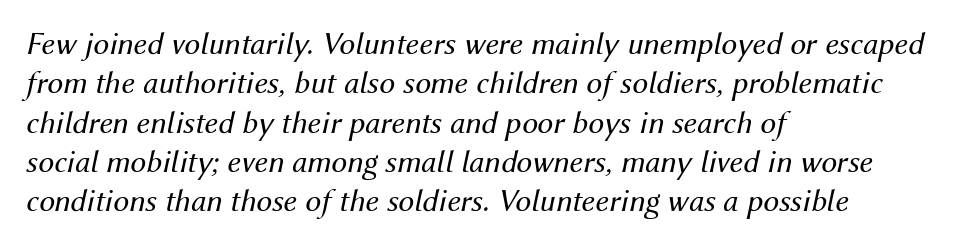
A classic flush-left, rag-right setting is used for this passage. Underlining? Definitely not there. This sample has the flowing, uneven cadence of proportional lettering. Italic? Definitely — the glyphs are oblique. Stems here are at most as thick as an everyday book face.
